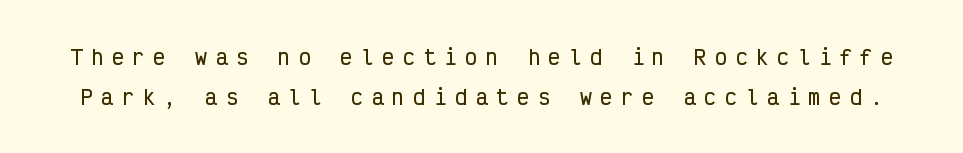
Leading: increased. This sample uses an upright cut, with every glyph sitting square on the baseline. Is the letter spacing exaggerated? Yes — the characters are pushed far apart. The gap between lines stays unmarked.
